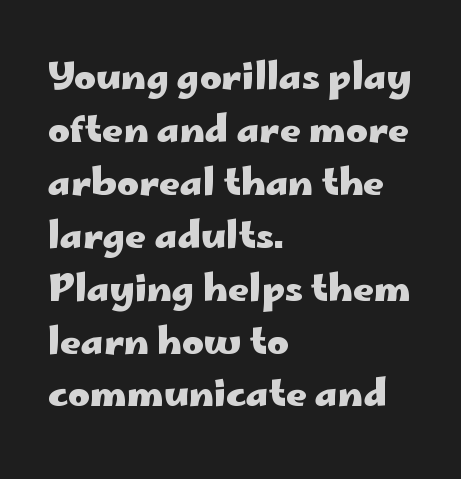
Q: Is the text bold? A: Yes.
Q: Is the text italic (slanted)? A: No, it is upright.
Q: Is the typeface a serif or a sans-serif typeface? A: Sans-serif.
Q: Is the text underlined? A: No.
Q: How is the paragraph aligned? A: Left-aligned.
Q: Is the spacing between letters normal or unusually wide? A: Normal.
Q: Is the spacing between lines tight, normal or loose? A: Normal.
Q: Width (condensed, normal, or wide)? A: Wide.
Q: Stroke contrast? A: Low.
Q: x-height? A: Small.
Q: Monospaced? A: No.
